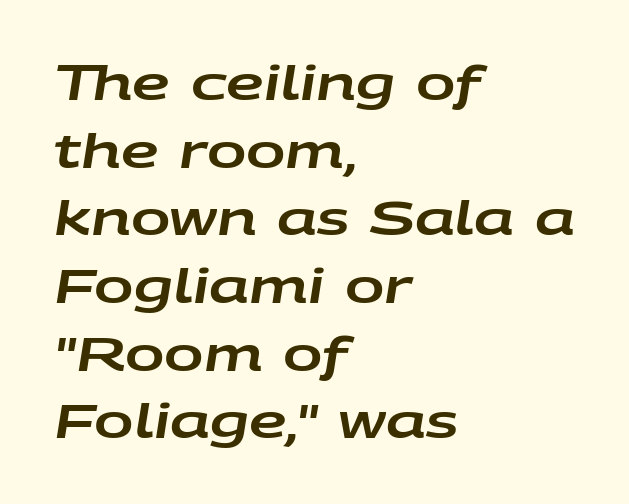
The image shows 47 px wide type, italic (leaning right); set left-aligned, normal line spacing (1.44x), normal letter spacing, not underlined; low stroke contrast and a large x-height.
